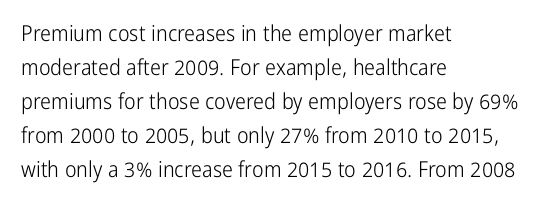
Q: Is the text bold? A: No.
Q: Is the text italic (slanted)? A: No, it is upright.
Q: Is the text underlined? A: No.
Q: How is the paragraph aligned? A: Left-aligned.
Q: Is the spacing between letters normal or unusually wide? A: Normal.
Q: Is the spacing between lines tight, normal or loose? A: Normal.
